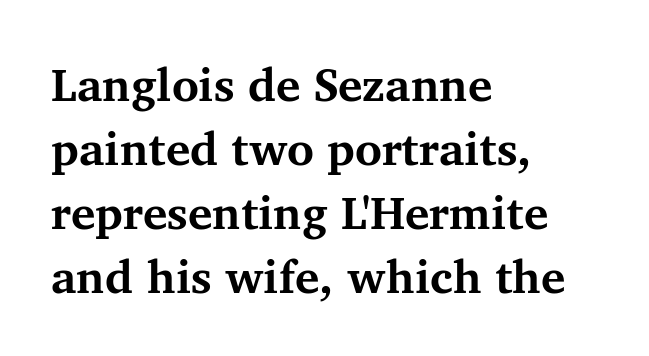
Italic: no, the glyphs are upright roman. Check where the strokes stop: tiny serifs finish them off. The rendering uses natural spacing where letterforms have individual widths. A typesetter would call this leading conventional body-copy spacing.
